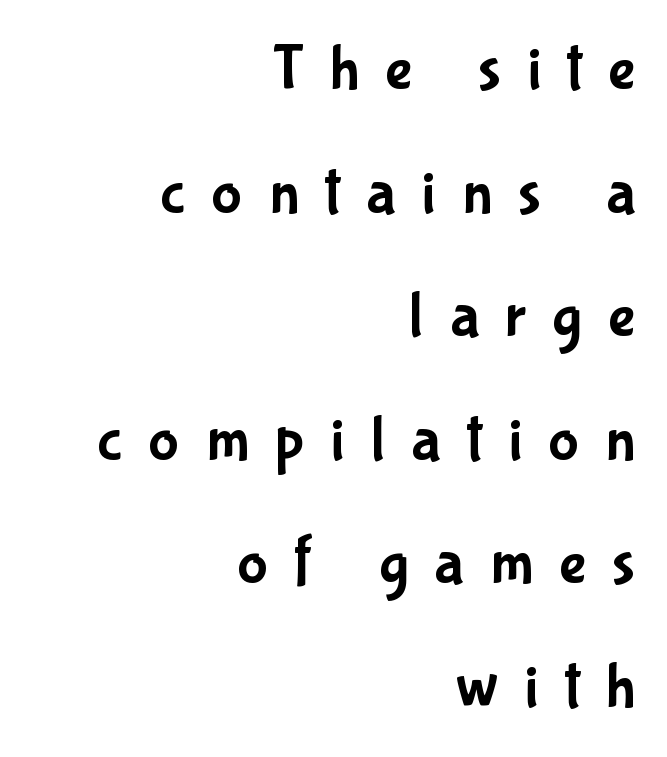
The rendering uses natural spacing where letterforms have individual widths. The letterforms stand isolated, each surrounded by extra space. Horizontally, the lines are justified to the trailing edge only. Glance below the letters and you will spot only blank space. Honestly, the rows look like they've been pulled way apart. A sans-serif font was chosen for this passage.
